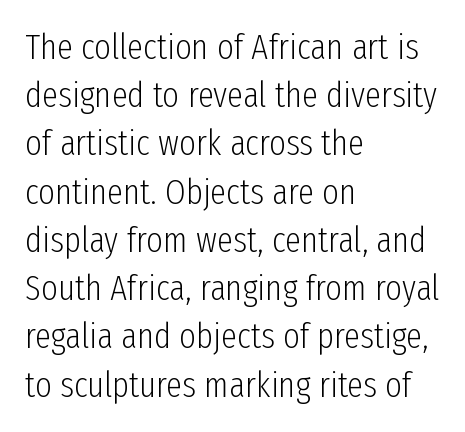
The image shows 36 px light, condensed sans-serif type, upright; set left-aligned, normal line spacing (1.34x), normal letter spacing, not underlined; low stroke contrast and a medium x-height.
